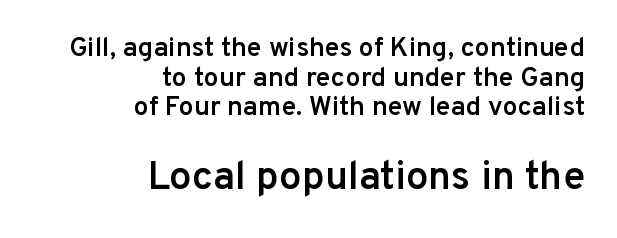
The image shows 40 px semibold sans-serif type, upright; set right-aligned, tight line spacing (1.1x), normal letter spacing, not underlined; the second (bottom) block is 1.48x larger; low stroke contrast and a medium x-height.
